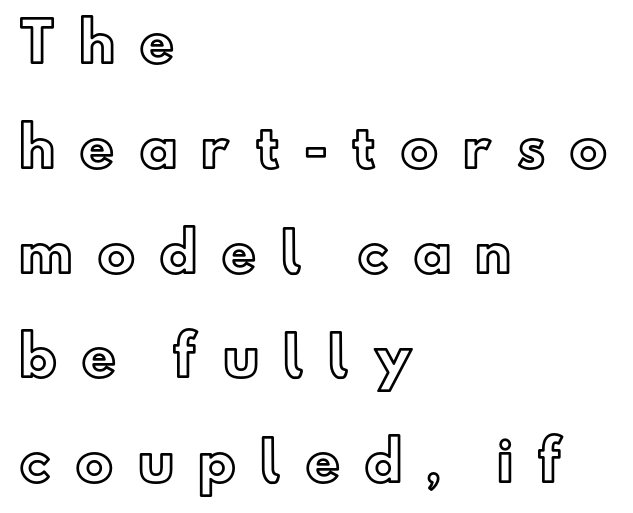
{"italic": "no", "width": "normal", "x_height": "small", "monospaced": "no", "underline": "no", "align": "left", "line_spacing": "loose", "line_spacing_ratio": 1.94, "letter_spacing": "wide", "letter_spacing_em": 0.44, "glyph_px": 54}
